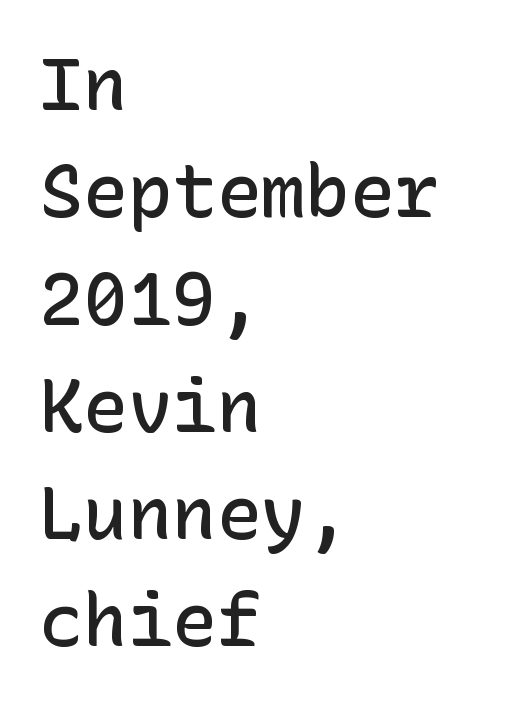
Compared with typical paragraphs, the rows here are spaced about the same. Quick note: not italic, upright. Nothing sits at the stroke ends, so this counts as sans-serif. The area under the type is left untouched. These lines are set flush left with a ragged right edge.
